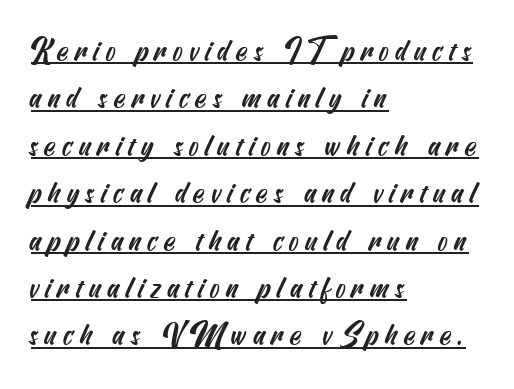
Q: Is the typeface a serif or a sans-serif typeface? A: Sans-serif.
Q: Is the text underlined? A: Yes.
Q: How is the paragraph aligned? A: Left-aligned.
Q: Is the spacing between letters normal or unusually wide? A: Unusually wide.
Q: Is the spacing between lines tight, normal or loose? A: Normal.
Q: Width (condensed, normal, or wide)? A: Condensed.
Q: Stroke contrast? A: Medium.
Q: x-height? A: Small.
